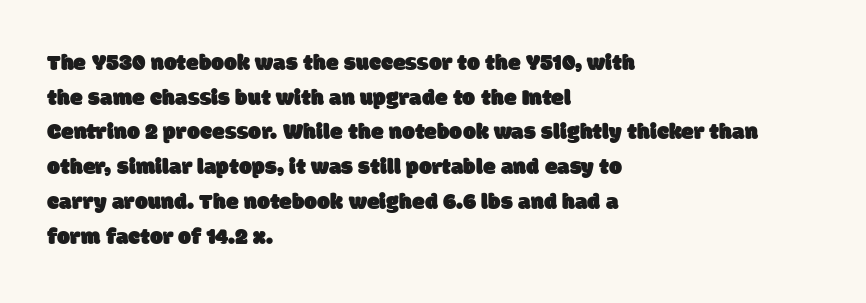
The image shows 23 px text type; set left-aligned, normal line spacing (1.51x), normal letter spacing, not underlined.
